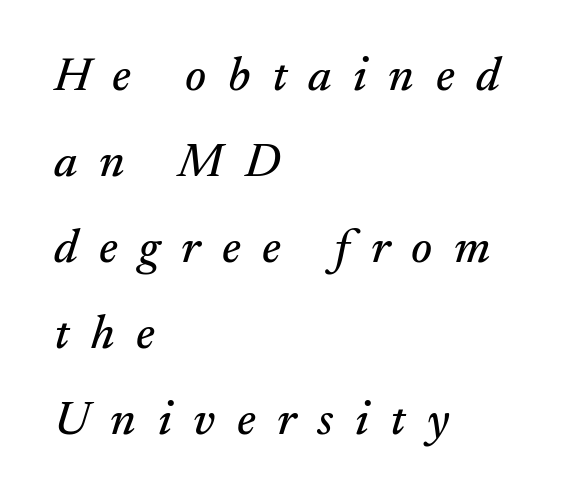
The image shows 48 px serif type, italic (leaning right); set left-aligned, line spacing 1.79x, unusually wide letter spacing (+0.45 em), not underlined; medium stroke contrast and a small x-height.
